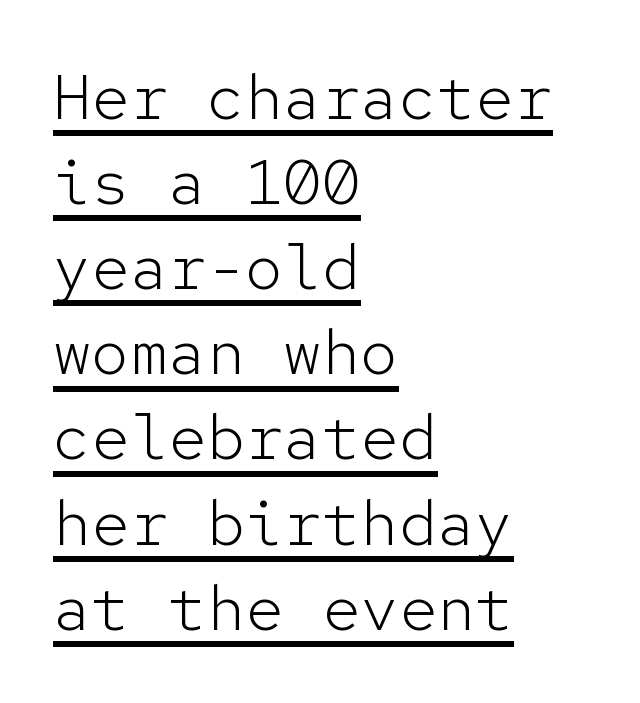
{"serif": "no", "italic": "no", "bold": "no", "weight": "light", "width": "normal", "stroke_contrast": "low", "x_height": "medium", "monospaced": "yes", "underline": "yes", "align": "left", "line_spacing": "normal", "line_spacing_ratio": 1.33, "letter_spacing": "normal", "letter_spacing_em": 0.0, "glyph_px": 64}
